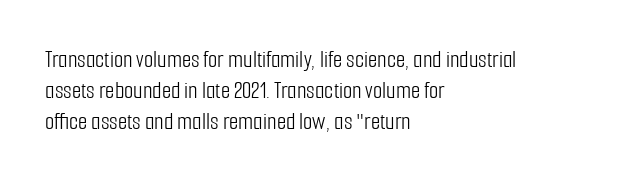
The image shows 24 px text type, upright; set left-aligned, normal line spacing (1.3x), normal letter spacing, not underlined.
